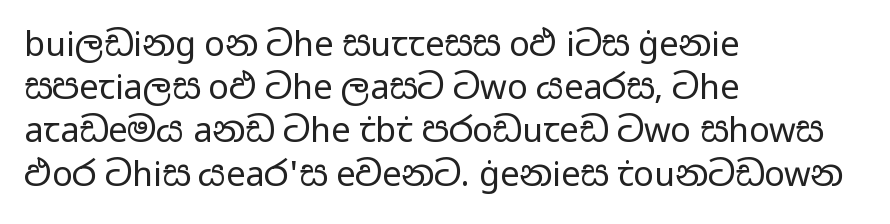
{"serif": "no", "italic": "no", "bold": "no", "weight": "regular", "width": "wide", "stroke_contrast": "low", "x_height": "medium", "monospaced": "no", "underline": "no", "align": "left", "line_spacing": "normal", "line_spacing_ratio": 1.27, "letter_spacing": "normal", "letter_spacing_em": 0.0, "glyph_px": 34}
